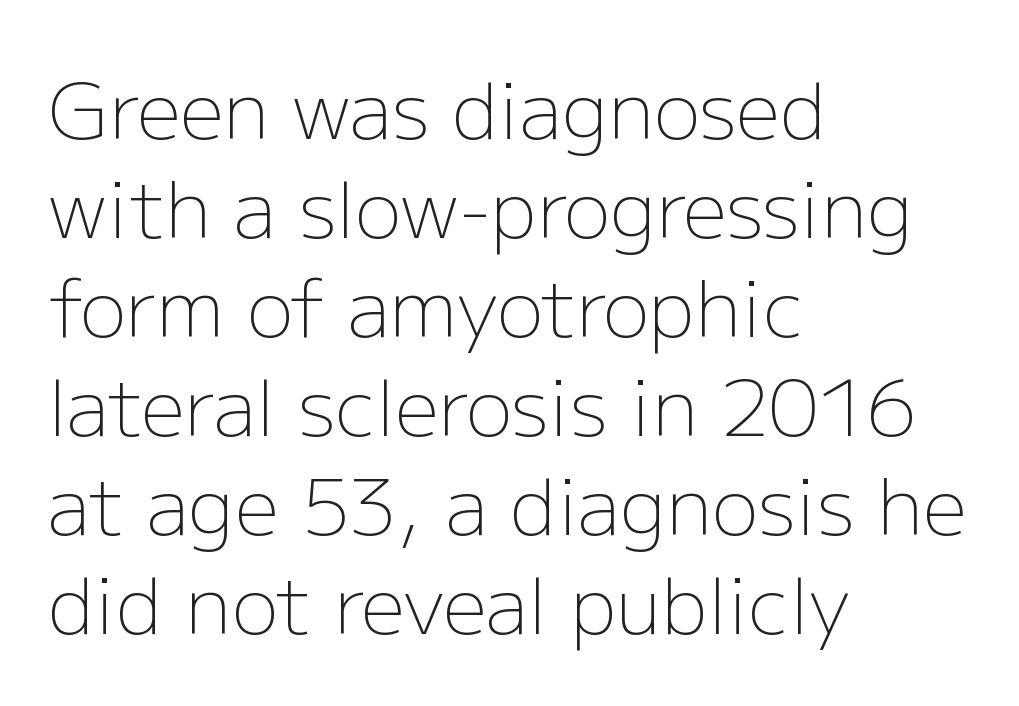
The typeface chosen for these lines omits serifs. The rendering anchors every line to the left-hand side. Beneath every word, the page is bare. No extra ink here — the face is not bold.
